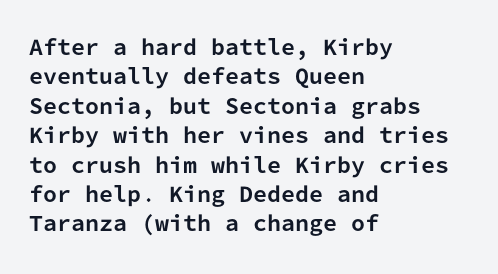
Q: Is the text bold? A: Yes.
Q: Is the text italic (slanted)? A: No, it is upright.
Q: Is the text underlined? A: No.
Q: How is the paragraph aligned? A: Left-aligned.
Q: Is the spacing between letters normal or unusually wide? A: Normal.
Q: Is the spacing between lines tight, normal or loose? A: Normal.
